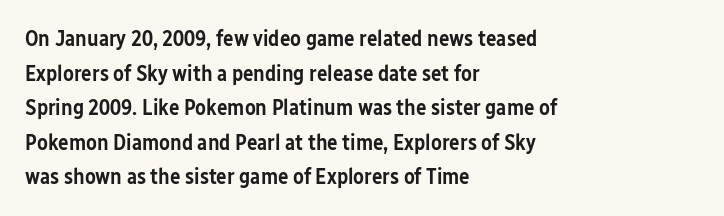
The image shows 22 px text type, upright; set left-aligned, normal line spacing (1.57x), normal letter spacing, not underlined.
